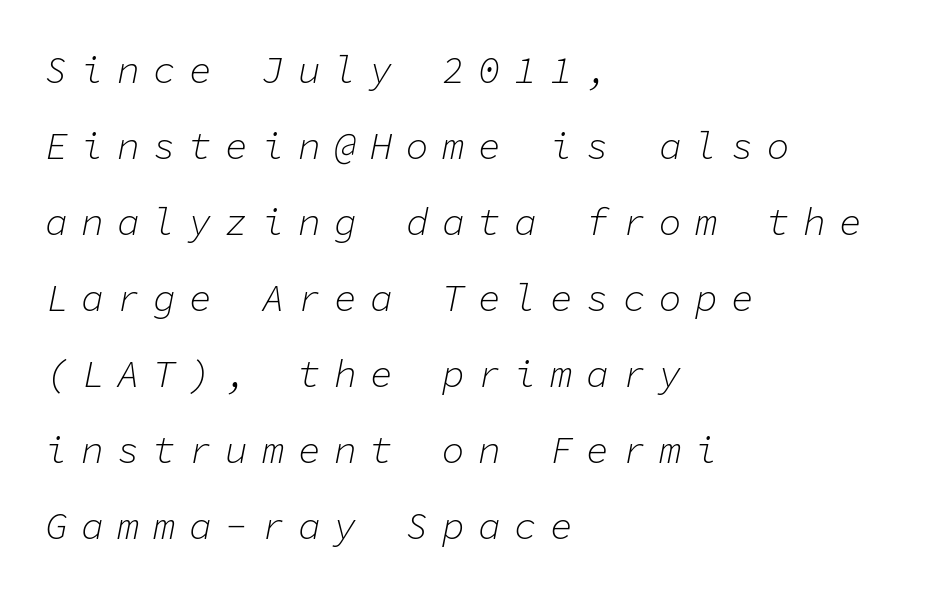
Q: Is the text bold? A: No.
Q: Is the text italic (slanted)? A: Yes, it leans right by about 11 degrees.
Q: Is the text underlined? A: No.
Q: How is the paragraph aligned? A: Left-aligned.
Q: Is the spacing between letters normal or unusually wide? A: Unusually wide.
Q: Is the spacing between lines tight, normal or loose? A: Loose.
Q: Width (condensed, normal, or wide)? A: Normal.
Q: Stroke contrast? A: Low.
Q: x-height? A: Medium.
Q: Monospaced? A: Yes.
